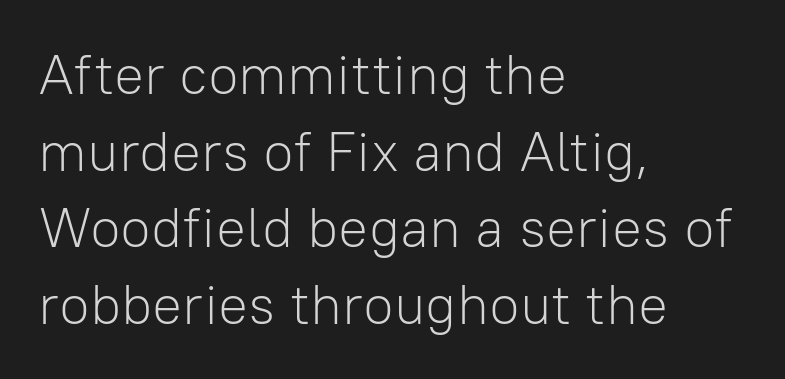
{"serif": "no", "italic": "no", "bold": "no", "weight": "light", "width": "normal", "stroke_contrast": "low", "x_height": "medium", "monospaced": "no", "underline": "no", "align": "left", "line_spacing": "normal", "line_spacing_ratio": 1.37, "letter_spacing": "normal", "letter_spacing_em": 0.0, "glyph_px": 56}
